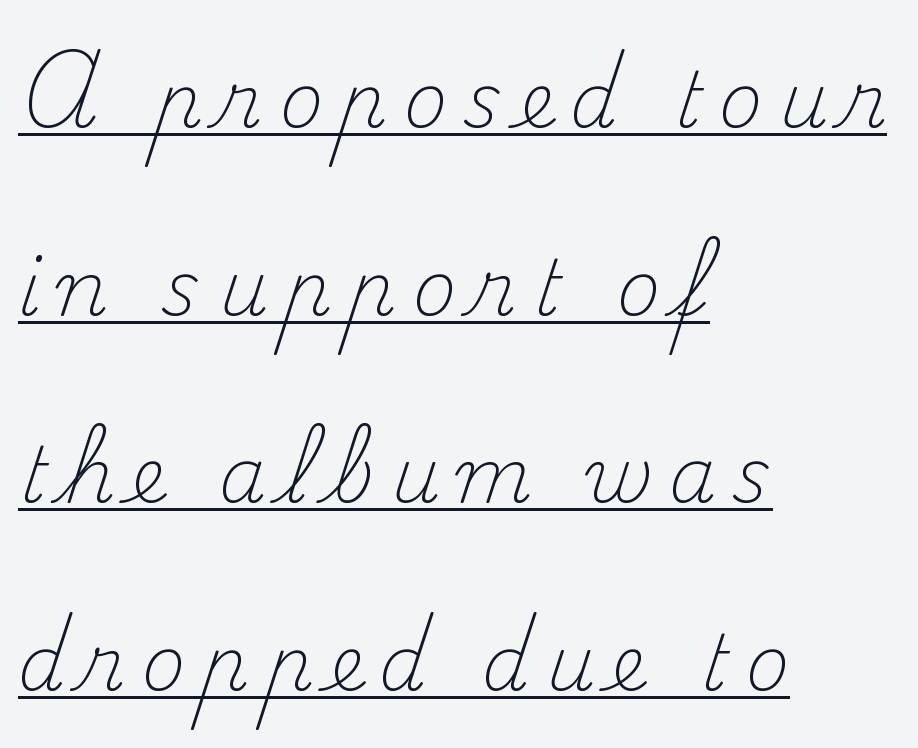
Beneath each row of characters lies a ruled line. The face used here is proportionally spaced, like ordinary book or web type. Students, observe: this is what heavily led, spacious text looks like. Counters stay open thanks to moderate or lighter strokes. Layout note: lines flush left.
